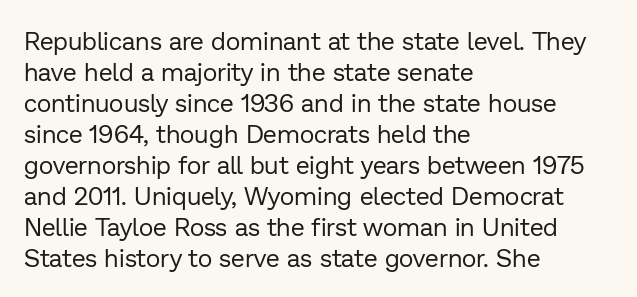
Q: Is the text bold? A: No.
Q: Is the text italic (slanted)? A: No, it is upright.
Q: Is the text underlined? A: No.
Q: How is the paragraph aligned? A: Left-aligned.
Q: Is the spacing between letters normal or unusually wide? A: Normal.
